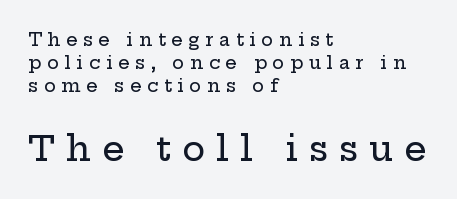
The image shows 35 px wide serif type, upright; set left-aligned, normal line spacing (1.29x), unusually wide letter spacing (+0.31 em), not underlined; the second (bottom) block is 1.94x larger; low stroke contrast and a medium x-height.
